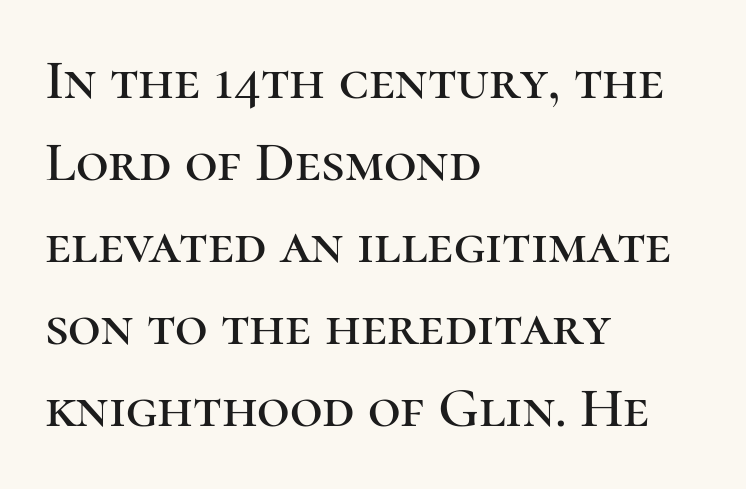
{"serif": "yes", "italic": "no", "width": "normal", "stroke_contrast": "high", "x_height": "medium", "monospaced": "no", "underline": "no", "align": "left", "line_spacing": "normal", "line_spacing_ratio": 1.44, "letter_spacing": "normal", "letter_spacing_em": 0.0, "glyph_px": 57}
